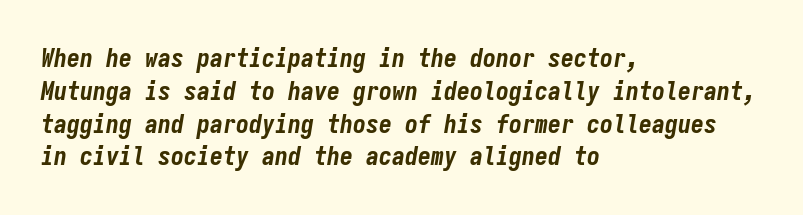
Q: Is the text bold? A: Yes.
Q: Is the text italic (slanted)? A: Yes, it leans right by about 9 degrees.
Q: Is the text underlined? A: No.
Q: How is the paragraph aligned? A: Left-aligned.
Q: Is the spacing between letters normal or unusually wide? A: Normal.
Q: Is the spacing between lines tight, normal or loose? A: Normal.
